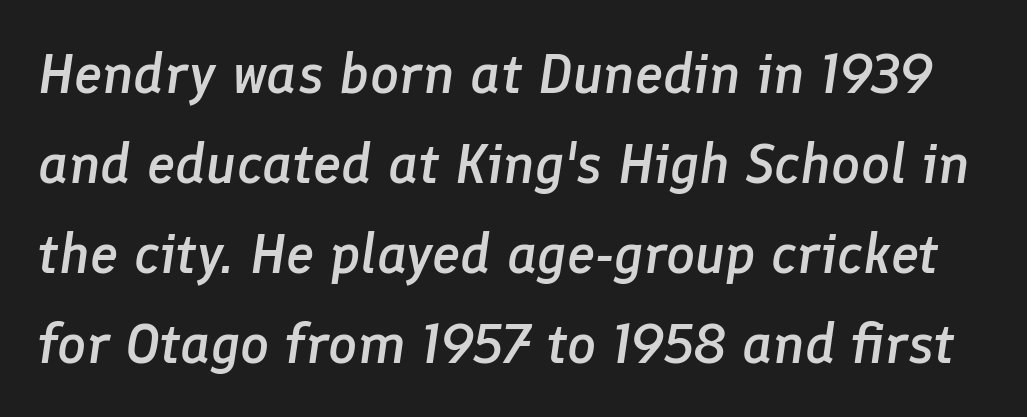
The image shows 57 px semibold type, italic (leaning right); set normal line spacing (1.58x), normal letter spacing, not underlined; low stroke contrast and a medium x-height.
